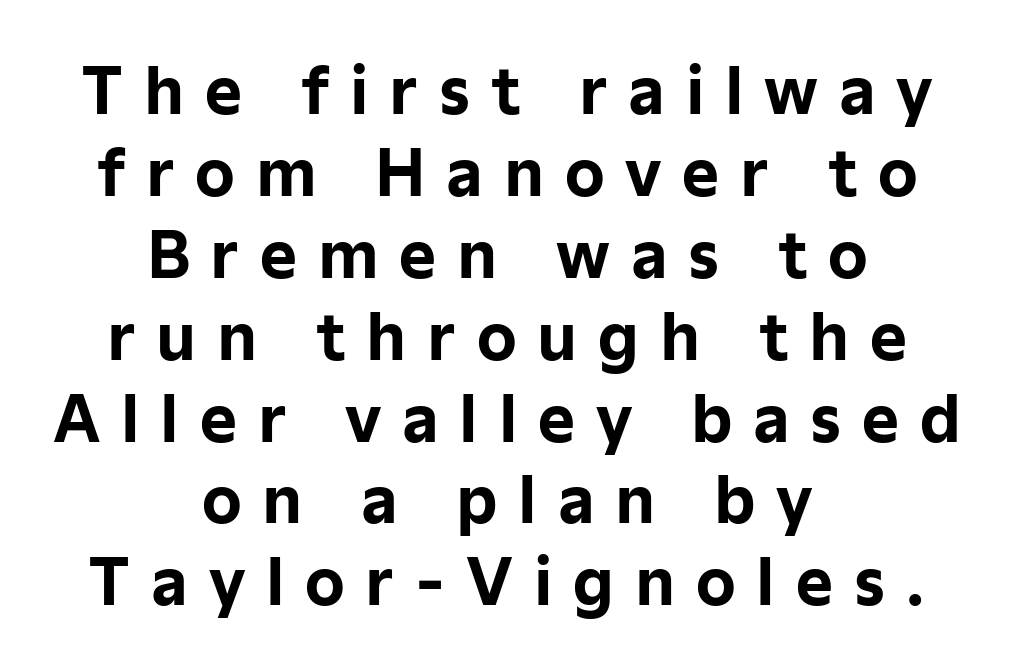
The image shows 63 px bold sans-serif type, upright; set centered, normal line spacing (1.3x), unusually wide letter spacing (+0.33 em), not underlined; low stroke contrast and a medium x-height.
